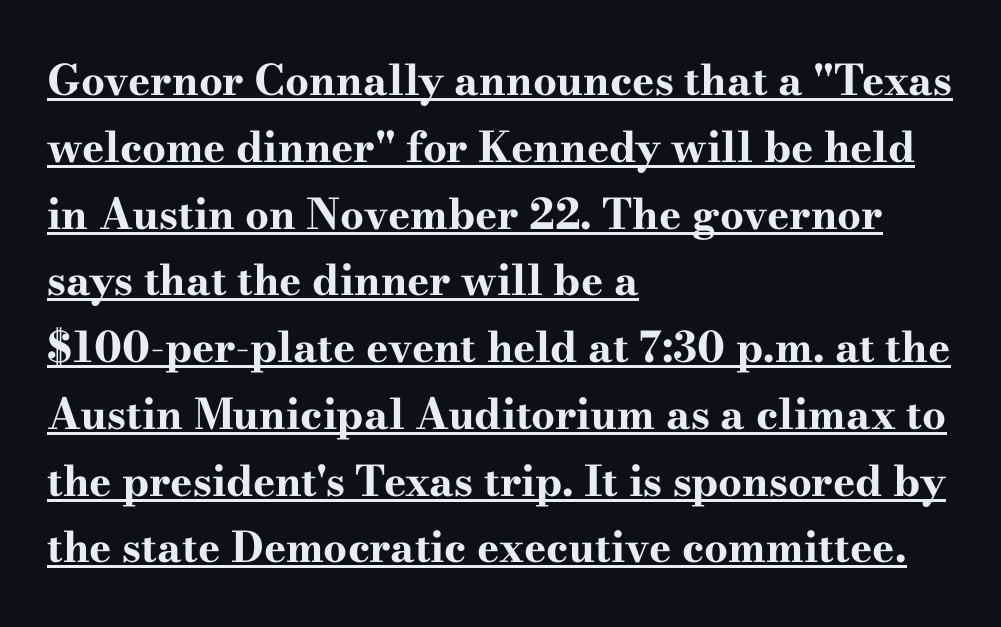
The image shows 42 px bold, wide serif type, upright; set left-aligned, normal line spacing (1.59x), normal letter spacing, underlined; high stroke contrast and a small x-height.
